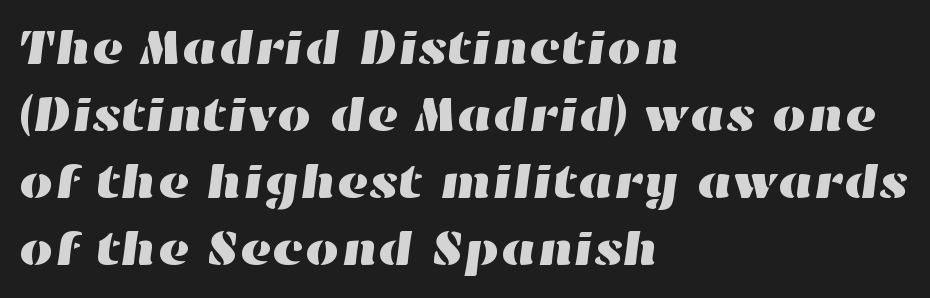
Q: Is the text underlined? A: No.
Q: How is the paragraph aligned? A: Left-aligned.
Q: Is the spacing between letters normal or unusually wide? A: Normal.
Q: Is the spacing between lines tight, normal or loose? A: Normal.
Q: Width (condensed, normal, or wide)? A: Wide.
Q: Stroke contrast? A: High.
Q: x-height? A: Medium.
Q: Monospaced? A: No.
